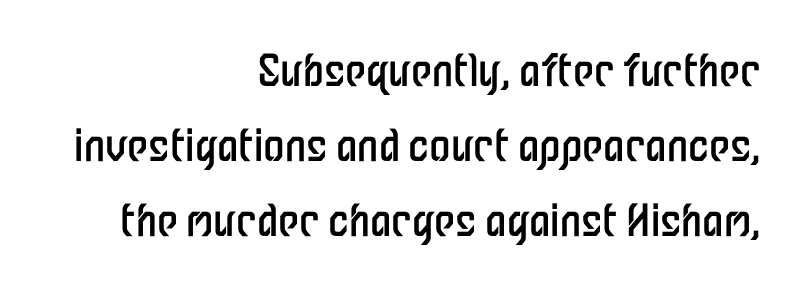
The image shows 43 px regular-weight, condensed sans-serif type, upright; set right-aligned, line spacing 1.75x, normal letter spacing, not underlined; low stroke contrast and a medium x-height.
